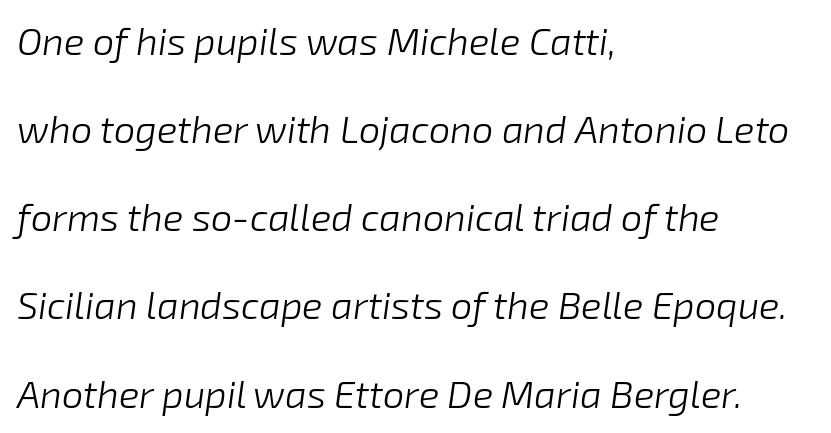
The rag falls on the right side of this text block. Letters have the restrained weight of plain body copy at most. Each letter keeps its own natural width here, so spacing adapts to shape. Standard letterfit; no display-style spreading of the glyphs. The area under the type is left untouched. Honestly, the rows look like they've been pulled way apart.
